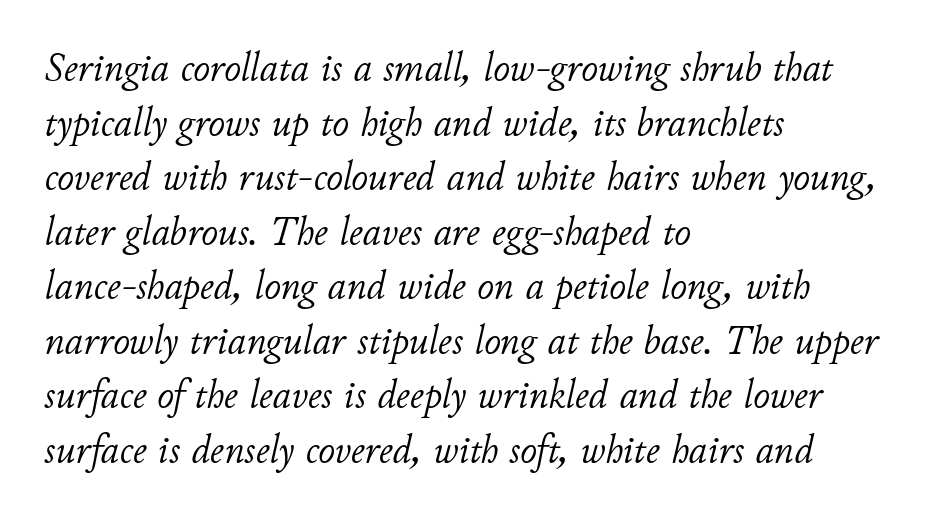
Q: Is the text bold? A: No.
Q: Is the text italic (slanted)? A: Yes, it leans right by about 11 degrees.
Q: Is the text underlined? A: No.
Q: How is the paragraph aligned? A: Left-aligned.
Q: Is the spacing between letters normal or unusually wide? A: Normal.
Q: Is the spacing between lines tight, normal or loose? A: Normal.
Q: Width (condensed, normal, or wide)? A: Normal.
Q: Stroke contrast? A: Low.
Q: x-height? A: Small.
Q: Monospaced? A: No.
